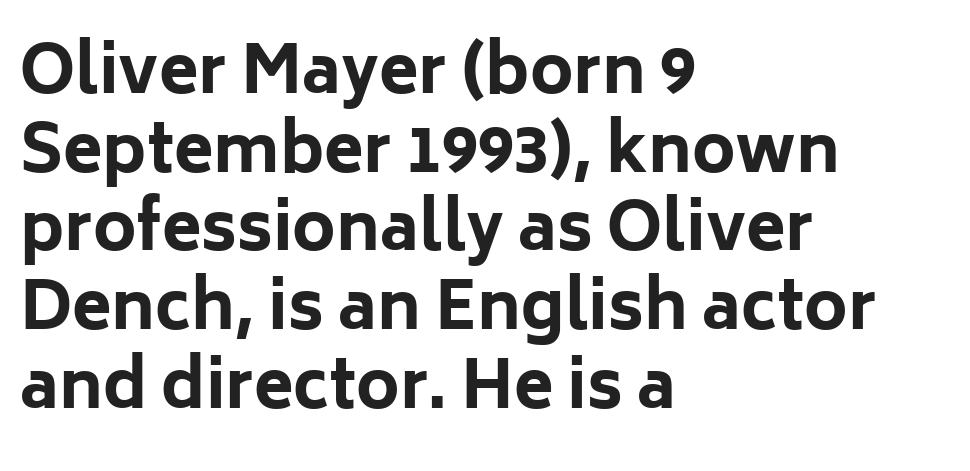
{"serif": "no", "italic": "no", "bold": "yes", "weight": "bold", "width": "normal", "stroke_contrast": "low", "x_height": "medium", "monospaced": "no", "underline": "no", "align": "left", "line_spacing_ratio": 1.21, "letter_spacing": "normal", "letter_spacing_em": 0.0, "glyph_px": 65}
